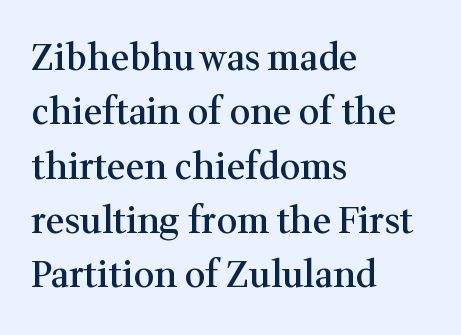
Students, observe: this is what conventionally led text looks like. Spacing between characters is what you'd get straight out of the box. Look at the bottom of the vertical strokes: they flare into serifs here. The axis of the letterforms is exactly vertical. Each row of text sits above clean, open space.
